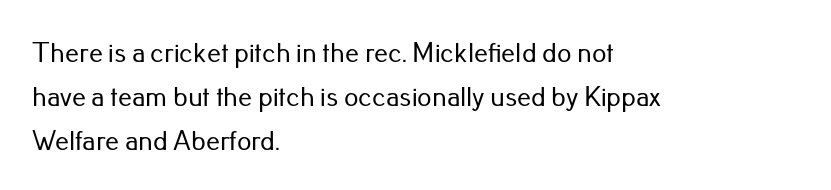
Letterform terminals end flat and unadorned throughout the passage. Varying glyph widths throughout — classic text-font behaviour. Whoever set this chose a conventional vertical rhythm. In terms of posture, this sample is upright.
